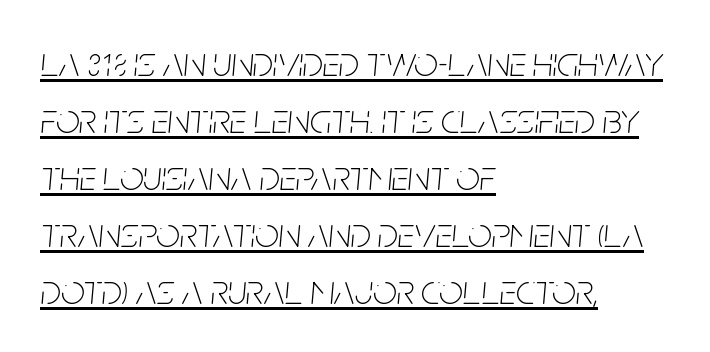
{"italic": "yes", "lean": "right", "slant_degrees": 5, "bold": "no", "weight": "thin", "width": "condensed", "stroke_contrast": "low", "x_height": "large", "monospaced": "no", "underline": "yes", "align": "left", "line_spacing": "normal", "line_spacing_ratio": 1.36, "letter_spacing": "normal", "letter_spacing_em": 0.0, "glyph_px": 42}
